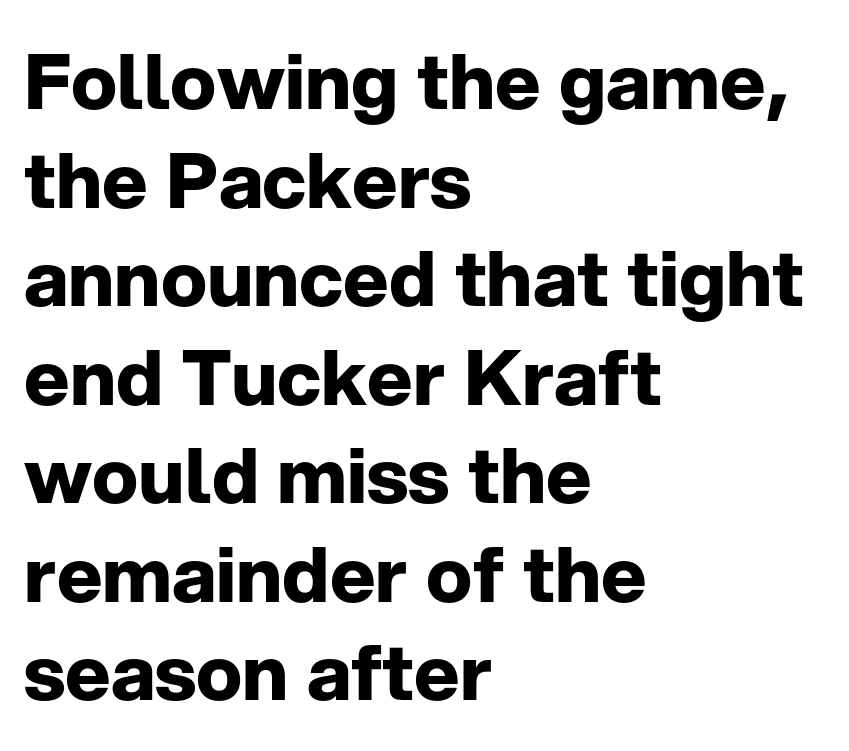
The text was rendered using a sans face with plain stroke endings. The zone under the glyphs is completely vacant. Heavy-handed strokes throughout: this text is bold. Horizontal bands of white between lines are of average thickness.
